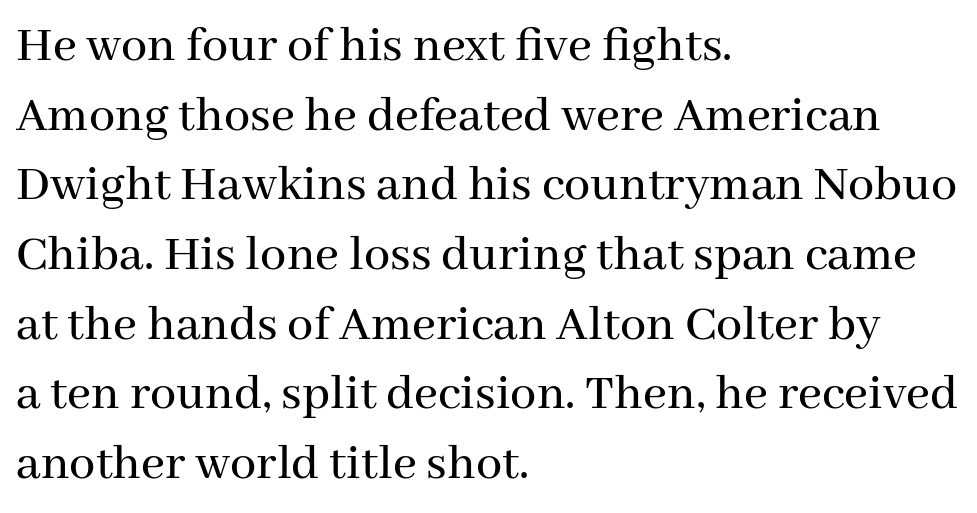
Reading down the column, the eye jumps a familiar distance to each next line. No italicization has been applied; the sample stays upright. Character widths vary here, with narrow letters taking less room than wide ones. Every row of glyphs begins at an identical x-position on the left.
